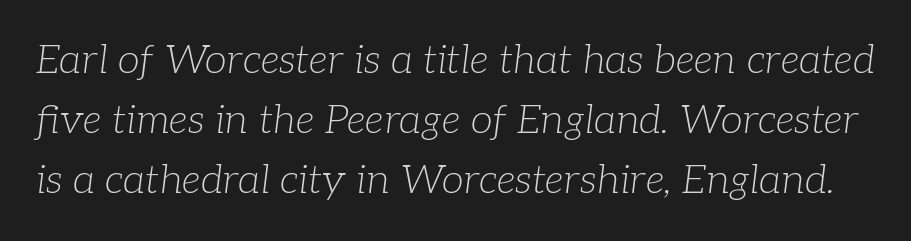
The image shows 40 px light serif type, italic (leaning right); set normal line spacing (1.5x), normal letter spacing, not underlined; low stroke contrast and a medium x-height.
